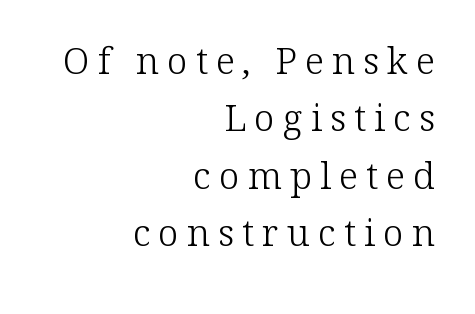
The image shows 37 px light serif type, upright; set right-aligned, normal line spacing (1.55x), unusually wide letter spacing (+0.22 em), not underlined; low stroke contrast and a medium x-height.
